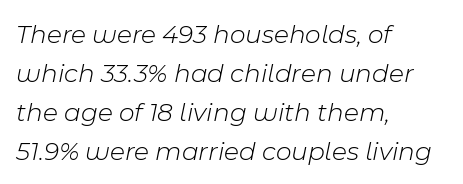
Q: Is the text bold? A: No.
Q: Is the text italic (slanted)? A: Yes, it leans right by about 11 degrees.
Q: Is the text underlined? A: No.
Q: How is the paragraph aligned? A: Left-aligned.
Q: Is the spacing between letters normal or unusually wide? A: Normal.
Q: Is the spacing between lines tight, normal or loose? A: Normal.
